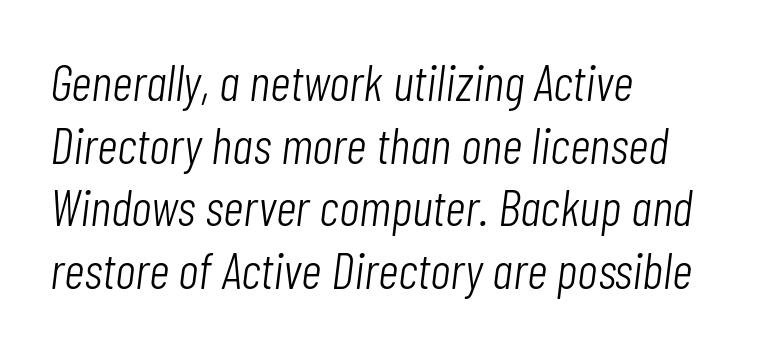
The letters are slanted; this is an italic face. Ink coverage per letter is moderate at most. No word sits above an underline. Looks like regular typesetting: each glyph gets only the width it needs. No extra tracking has been applied to these lines.
